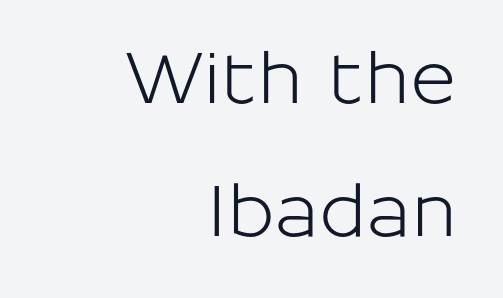
{"serif": "no", "italic": "no", "width": "normal", "stroke_contrast": "low", "x_height": "medium", "monospaced": "no", "underline": "no", "align": "right", "line_spacing_ratio": 1.88, "letter_spacing": "normal", "letter_spacing_em": 0.0, "glyph_px": 71}
